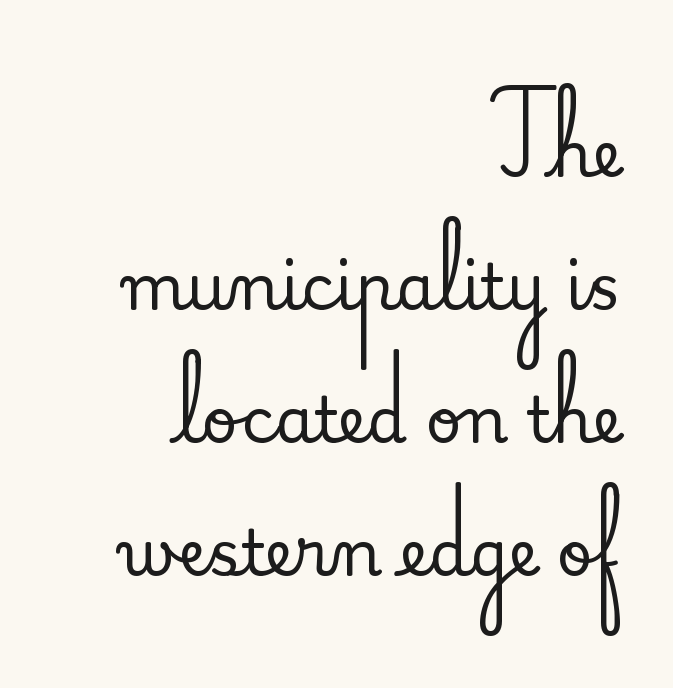
This rendering features lettering with no underline. Each letter keeps its own natural width here, so spacing adapts to shape. Leading is clearly above the norm, producing a sparse column. A roman cut, with each character standing at attention.
